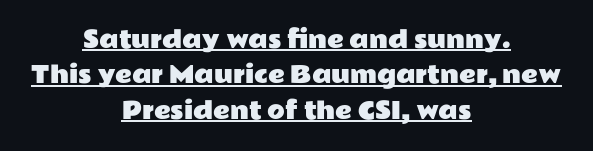
Quick note: underline on. This is the regular roman posture of the typeface. The letterforms sit shoulder to shoulder at normal distance. The lines are quadded center.
